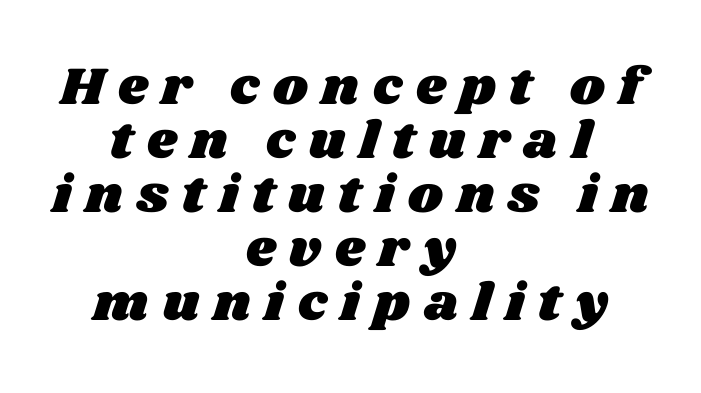
Q: Is the text underlined? A: No.
Q: How is the paragraph aligned? A: Centered.
Q: Is the spacing between letters normal or unusually wide? A: Unusually wide.
Q: Is the spacing between lines tight, normal or loose? A: Tight.
Q: Width (condensed, normal, or wide)? A: Wide.
Q: Stroke contrast? A: Medium.
Q: x-height? A: Large.
Q: Monospaced? A: No.
